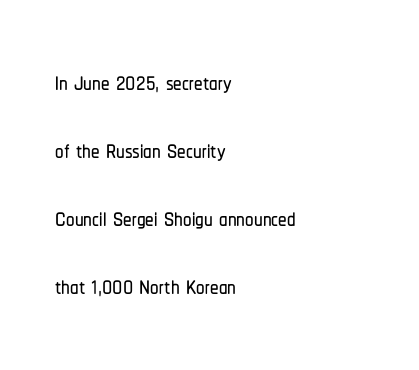
Q: Is the text italic (slanted)? A: No, it is upright.
Q: Is the typeface a serif or a sans-serif typeface? A: Sans-serif.
Q: Is the text underlined? A: No.
Q: How is the paragraph aligned? A: Left-aligned.
Q: Is the spacing between letters normal or unusually wide? A: Normal.
Q: Is the spacing between lines tight, normal or loose? A: Loose.
Q: Width (condensed, normal, or wide)? A: Condensed.
Q: Stroke contrast? A: Low.
Q: x-height? A: Medium.
Q: Monospaced? A: No.
